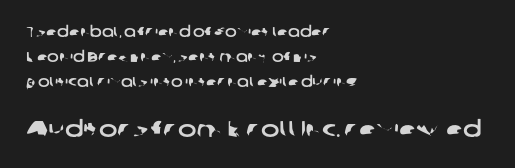
Q: Is the text underlined? A: No.
Q: How is the paragraph aligned? A: Left-aligned.
Q: Is the spacing between letters normal or unusually wide? A: Normal.
Q: Which block of text is set in a larger size, the first (top) or the second (bottom)? A: The second (bottom) one.
